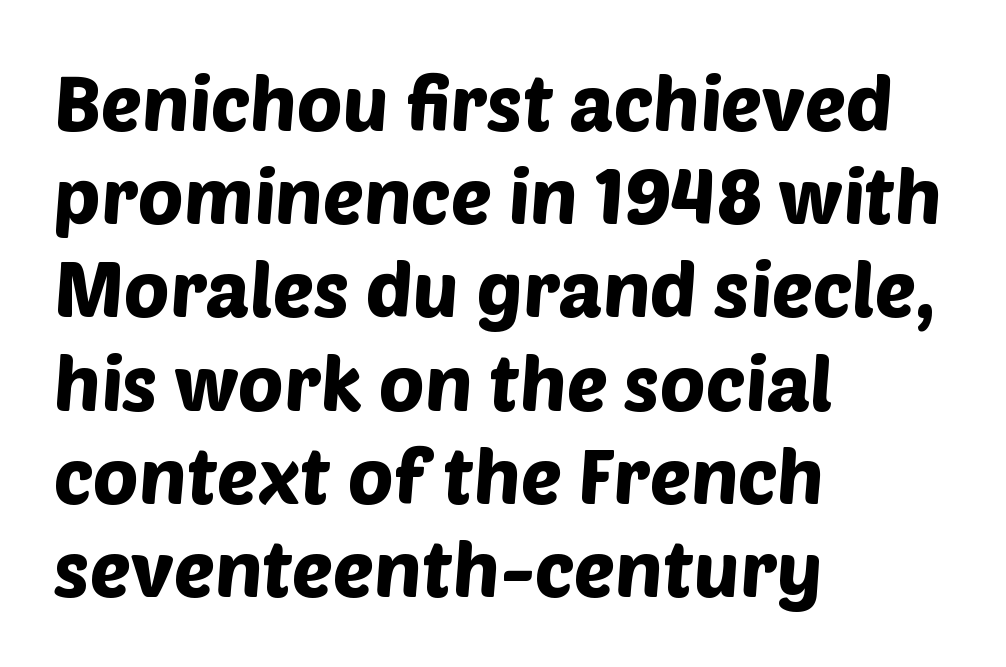
{"serif": "no", "width": "normal", "stroke_contrast": "low", "x_height": "large", "monospaced": "no", "underline": "no", "align": "left", "line_spacing_ratio": 1.21, "letter_spacing": "normal", "letter_spacing_em": 0.0, "glyph_px": 77}
